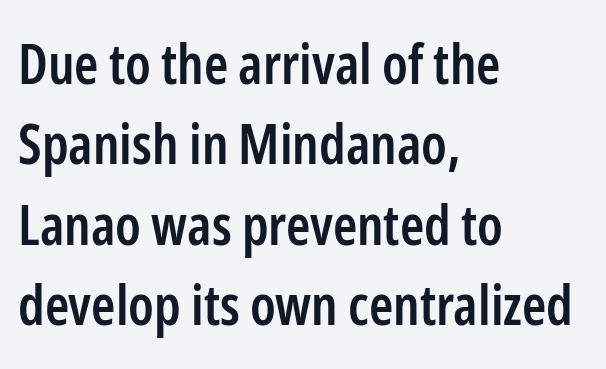
Q: Is the text bold? A: Semi-bold.
Q: Is the text italic (slanted)? A: No, it is upright.
Q: Is the typeface a serif or a sans-serif typeface? A: Sans-serif.
Q: Is the text underlined? A: No.
Q: How is the paragraph aligned? A: Left-aligned.
Q: Is the spacing between letters normal or unusually wide? A: Normal.
Q: Is the spacing between lines tight, normal or loose? A: Normal.
Q: Width (condensed, normal, or wide)? A: Condensed.
Q: Stroke contrast? A: Low.
Q: x-height? A: Medium.
Q: Monospaced? A: No.
